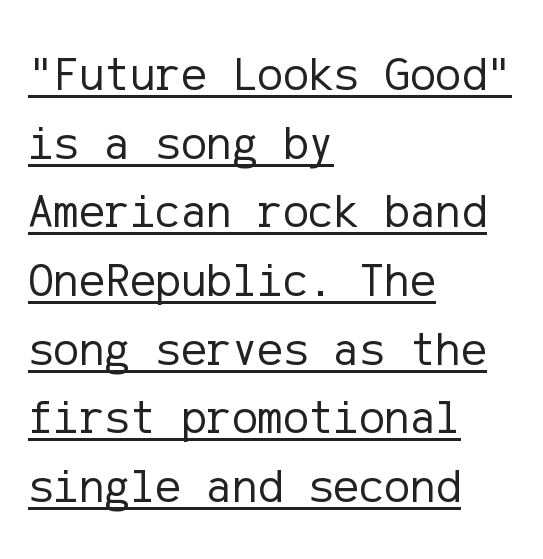
{"serif": "no", "italic": "no", "bold": "no", "weight": "regular", "width": "normal", "stroke_contrast": "low", "x_height": "medium", "underline": "yes", "align": "left", "line_spacing": "normal", "line_spacing_ratio": 1.43, "letter_spacing": "normal", "letter_spacing_em": 0.0, "glyph_px": 48}
